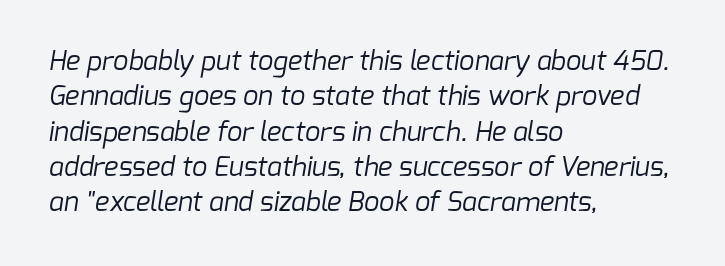
The image shows 27 px text type; set left-aligned, normal line spacing (1.31x), normal letter spacing, not underlined.
